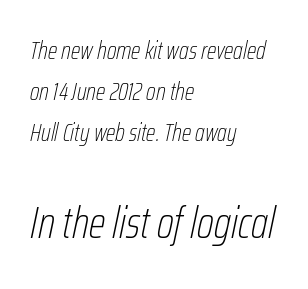
{"italic": "yes", "lean": "right", "slant_degrees": 12, "bold": "no", "weight": "thin", "width": "condensed", "stroke_contrast": "low", "x_height": "medium", "monospaced": "no", "underline": "no", "align": "left", "line_spacing": "normal", "line_spacing_ratio": 1.64, "letter_spacing": "normal", "letter_spacing_em": 0.0, "larger_block": "second", "size_ratio": 1.76, "glyph_px": 44}
